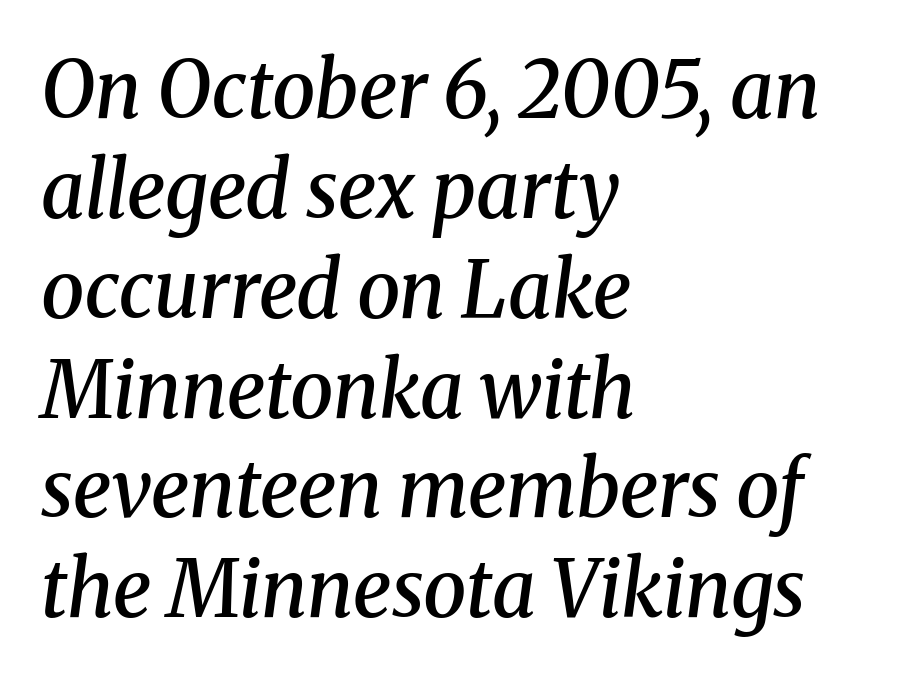
{"serif": "yes", "italic": "yes", "lean": "right", "slant_degrees": 8, "bold": "semi", "weight": "semibold", "width": "normal", "stroke_contrast": "medium", "x_height": "medium", "monospaced": "no", "underline": "no", "align": "left", "line_spacing": "normal", "line_spacing_ratio": 1.28, "letter_spacing": "normal", "letter_spacing_em": 0.0, "glyph_px": 78}
